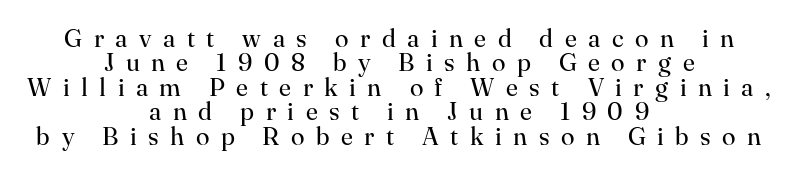
Rows of type sit shoulder to shoulder in the vertical direction. Letters rest on an invisible, unmarked baseline. Heft: none added — not bold. The letters stand straight up with perfectly vertical stems. The rendering positions every line midway between the sides. The letters are spread apart with noticeably loose tracking.
